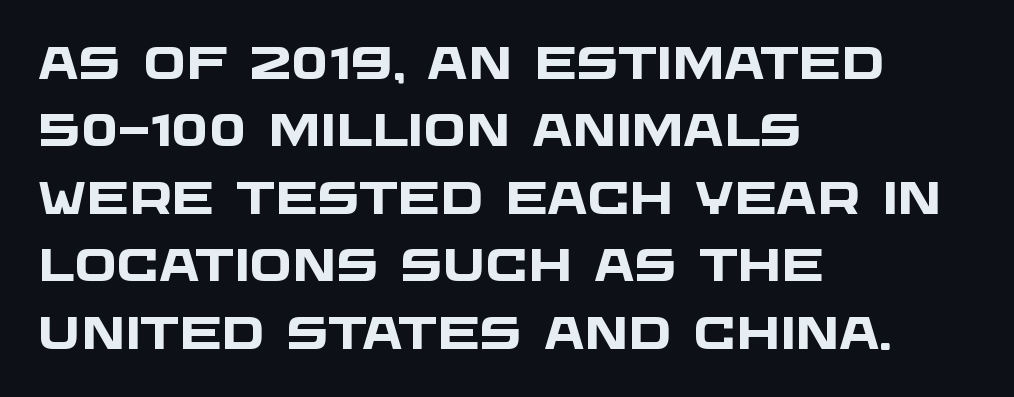
Q: Is the text bold? A: Yes.
Q: Is the typeface a serif or a sans-serif typeface? A: Sans-serif.
Q: Is the text underlined? A: No.
Q: How is the paragraph aligned? A: Left-aligned.
Q: Is the spacing between letters normal or unusually wide? A: Normal.
Q: Is the spacing between lines tight, normal or loose? A: Normal.
Q: Width (condensed, normal, or wide)? A: Wide.
Q: Stroke contrast? A: Low.
Q: x-height? A: Large.
Q: Monospaced? A: No.
